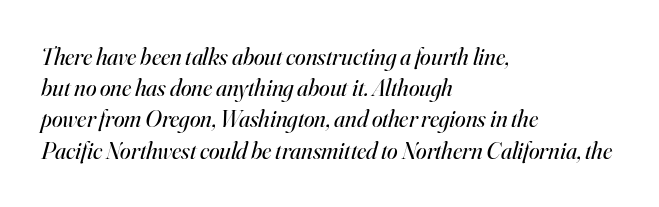
{"italic": "yes", "lean": "right", "slant_degrees": 16, "bold": "no", "underline": "no", "align": "left", "line_spacing": "normal", "line_spacing_ratio": 1.3, "letter_spacing": "normal", "letter_spacing_em": 0.0, "glyph_px": 24}
